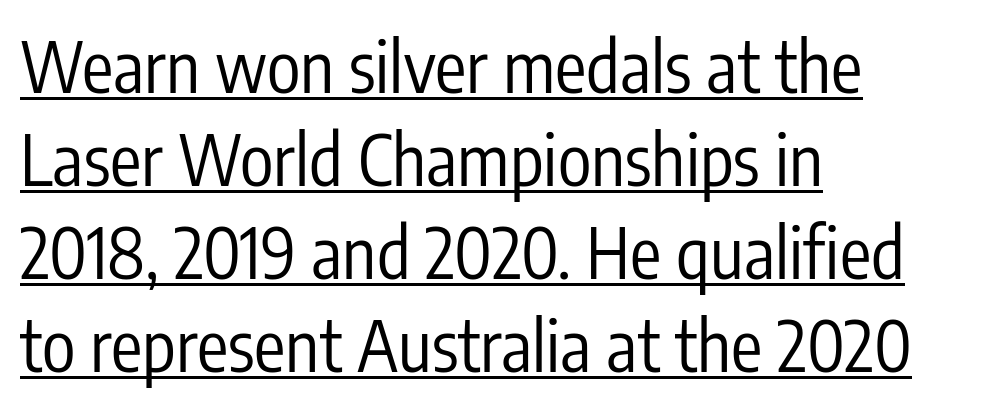
The image shows 70 px regular-weight, condensed sans-serif type, upright; set left-aligned, normal line spacing (1.33x), normal letter spacing, underlined; low stroke contrast and a medium x-height.
